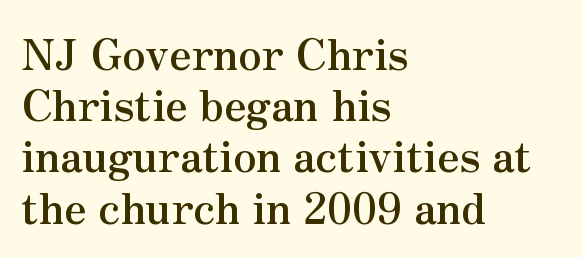
{"serif": "yes", "italic": "no", "bold": "yes", "weight": "semibold", "width": "normal", "stroke_contrast": "medium", "x_height": "small", "monospaced": "no", "underline": "no", "align": "left", "line_spacing_ratio": 1.22, "letter_spacing": "normal", "letter_spacing_em": 0.0, "glyph_px": 42}
